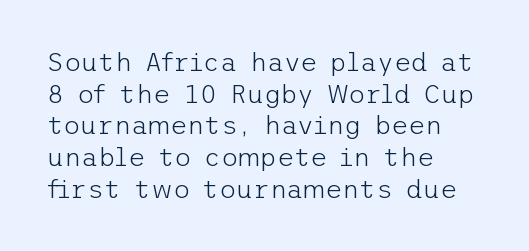
Nope, not italic — everything's standing straight. The font is comparable to plain body text, perhaps lighter. Inter-character spacing is left at the font's built-in metrics. The zone under the glyphs is completely vacant. These lines are set flush left with a ragged right edge.
